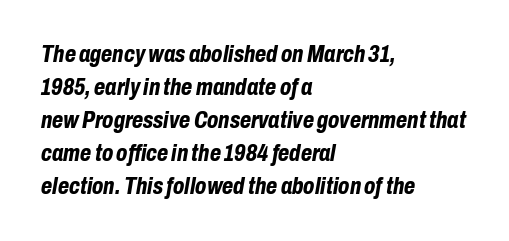
{"italic": "yes", "lean": "right", "slant_degrees": 10, "bold": "yes", "underline": "no", "align": "left", "line_spacing": "normal", "line_spacing_ratio": 1.44, "letter_spacing": "normal", "letter_spacing_em": 0.0, "glyph_px": 23}
